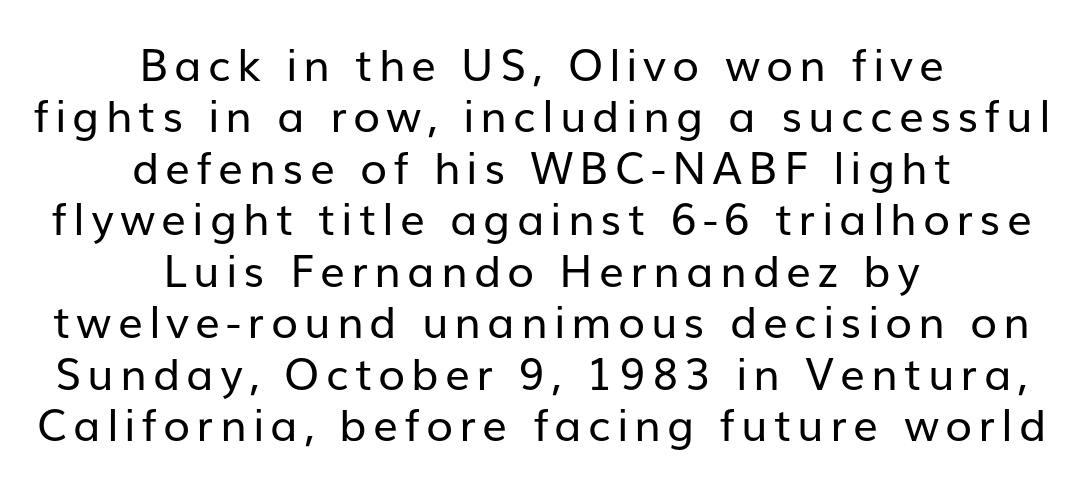
{"serif": "no", "italic": "no", "bold": "no", "weight": "regular", "width": "normal", "stroke_contrast": "low", "x_height": "medium", "monospaced": "no", "underline": "no", "align": "center", "line_spacing_ratio": 1.17, "glyph_px": 44}
